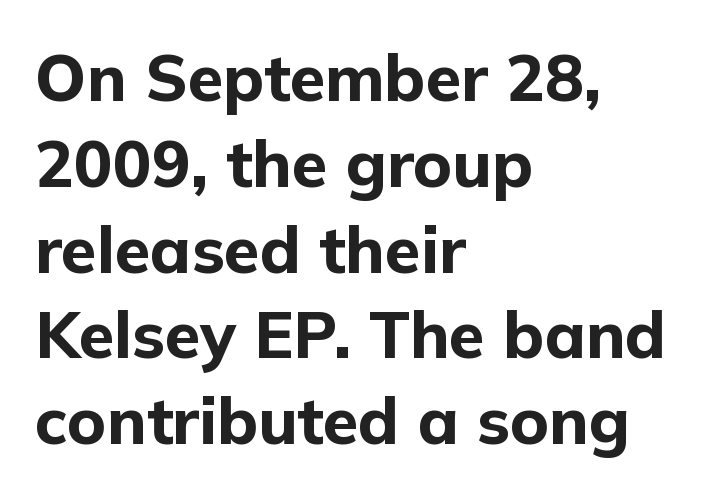
Q: Is the text bold? A: Yes.
Q: Is the text italic (slanted)? A: No, it is upright.
Q: Is the typeface a serif or a sans-serif typeface? A: Sans-serif.
Q: Is the text underlined? A: No.
Q: How is the paragraph aligned? A: Left-aligned.
Q: Is the spacing between letters normal or unusually wide? A: Normal.
Q: Is the spacing between lines tight, normal or loose? A: Normal.
Q: Width (condensed, normal, or wide)? A: Normal.
Q: Stroke contrast? A: Low.
Q: x-height? A: Medium.
Q: Monospaced? A: No.
